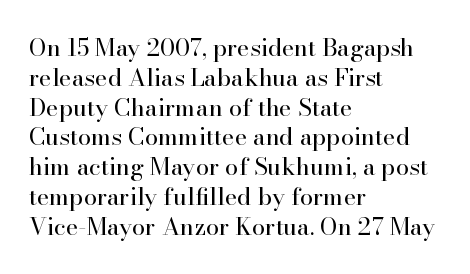
Q: Is the text bold? A: No.
Q: Is the text italic (slanted)? A: No, it is upright.
Q: Is the text underlined? A: No.
Q: How is the paragraph aligned? A: Left-aligned.
Q: Is the spacing between letters normal or unusually wide? A: Normal.
